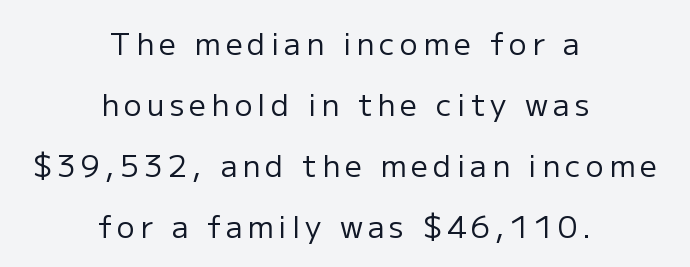
The face used here is a sans, in the tradition of grotesques and geometrics. If you folded the block vertically in half, each line would mirror itself in length. Think standard paragraph weight, or any step lighter than that. Italic: no, the glyphs are upright roman. Baseline-to-baseline distance is far greater than the letter height.
